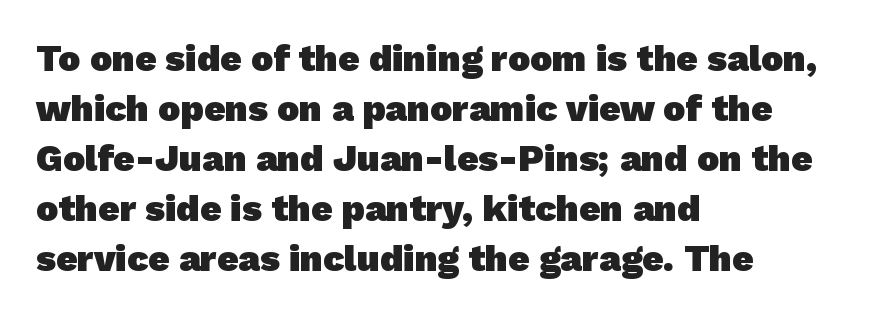
{"serif": "no", "bold": "yes", "weight": "heavy", "width": "normal", "stroke_contrast": "low", "x_height": "medium", "monospaced": "no", "underline": "no", "align": "left", "line_spacing": "normal", "line_spacing_ratio": 1.35, "letter_spacing": "normal", "letter_spacing_em": 0.0, "glyph_px": 37}
